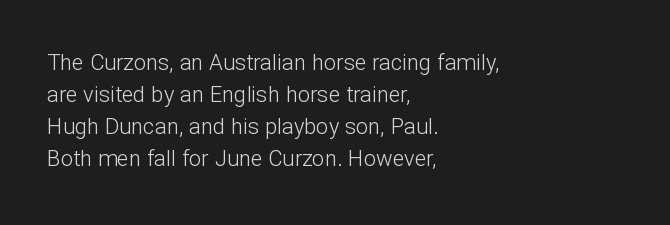
{"italic": "no", "bold": "no", "underline": "no", "align": "left", "line_spacing": "normal", "line_spacing_ratio": 1.45, "letter_spacing": "normal", "letter_spacing_em": 0.0, "glyph_px": 22}
